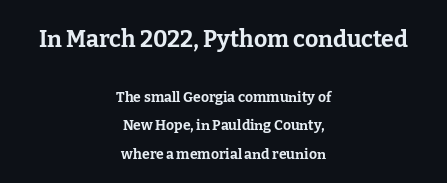
Q: Is the text bold? A: Yes.
Q: Is the text italic (slanted)? A: No, it is upright.
Q: Is the text underlined? A: No.
Q: How is the paragraph aligned? A: Centered.
Q: Is the spacing between letters normal or unusually wide? A: Normal.
Q: Is the spacing between lines tight, normal or loose? A: Loose.
Q: Which block of text is set in a larger size, the first (top) or the second (bottom)? A: The first (top) one.
